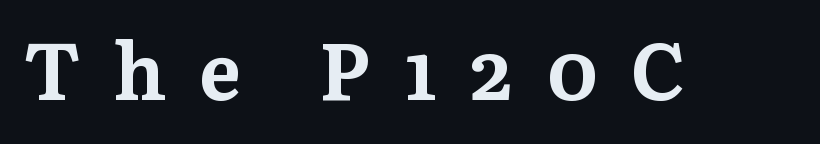
Each letter keeps its own natural width here, so spacing adapts to shape. Has an underline been added? It has not. Does extra space separate the letters? Yes, quite a lot of it. Posture: vertical.
